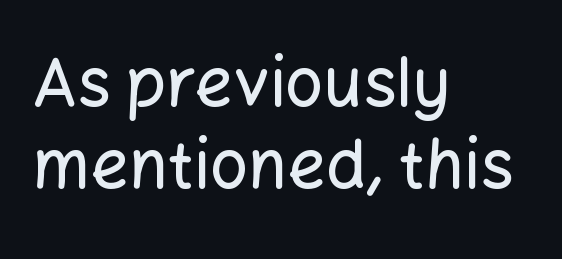
One-word summary of the alignment: left. Each letter's strokes conclude bluntly, with no projecting serifs. Note the varied advance widths — an 'i' is clearly narrower than an 'm'. If you drew a line through each stem, it would be perfectly vertical.
